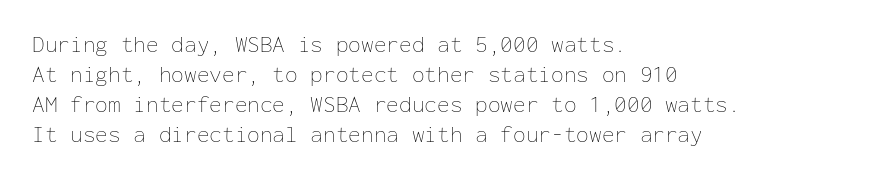
Teacher's note: observe the even left margin — that is flush-left alignment. Does extra space separate the letters? No, they use regular spacing. In terms of posture, this sample is upright. The glyphs are unaccompanied by any horizontal stroke below them. The lines sit at an ordinary, default distance from one another.
